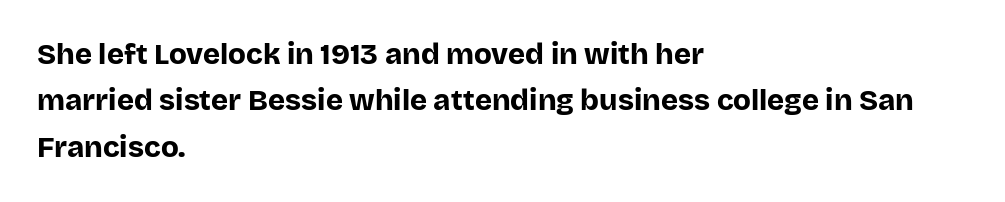
The image shows 29 px bold sans-serif type, upright; set left-aligned, normal line spacing (1.6x), normal letter spacing, not underlined; low stroke contrast and a large x-height.
